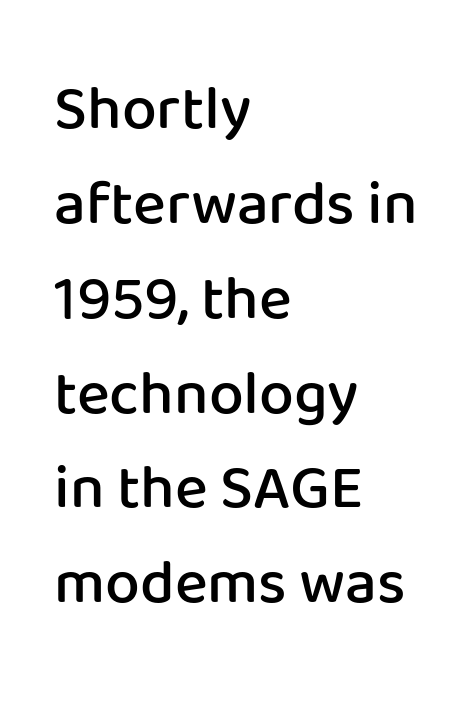
The image shows 62 px semibold sans-serif type, upright; set left-aligned, normal line spacing (1.53x), normal letter spacing, not underlined; low stroke contrast and a medium x-height.
